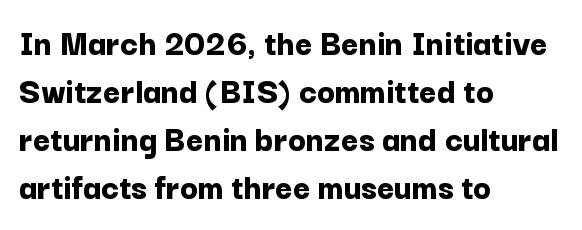
Bold? Absolutely — the strokes are thick and heavy. Each new line begins a customary step beneath the previous one. This sample has the flowing, uneven cadence of proportional lettering. The type family on display is of the sans-serif kind. All the whitespace from short lines collects on the right. Inter-character spacing is left at the font's built-in metrics.
